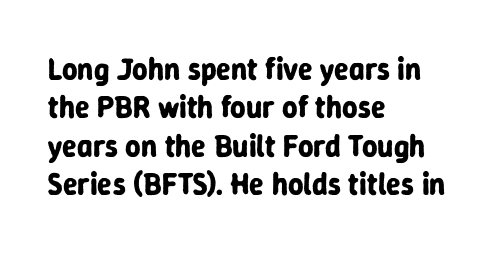
Q: Is the text bold? A: Yes.
Q: Is the text italic (slanted)? A: No, it is upright.
Q: Is the typeface a serif or a sans-serif typeface? A: Sans-serif.
Q: Is the text underlined? A: No.
Q: How is the paragraph aligned? A: Left-aligned.
Q: Is the spacing between letters normal or unusually wide? A: Normal.
Q: Is the spacing between lines tight, normal or loose? A: Normal.
Q: Width (condensed, normal, or wide)? A: Normal.
Q: Stroke contrast? A: Low.
Q: x-height? A: Medium.
Q: Monospaced? A: No.
